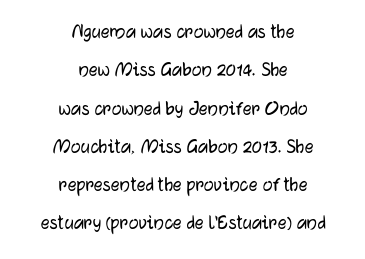
The image shows 22 px text type, upright; set centered, line spacing 1.74x, normal letter spacing, not underlined.
